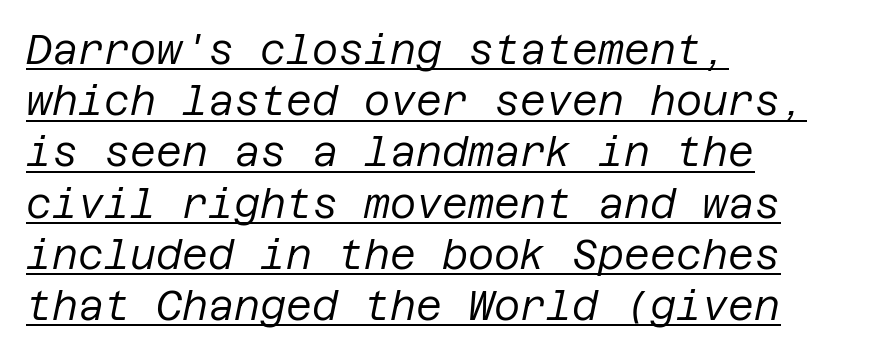
The passage shown is not bold in any degree. If you drew a line through each stem, it would be angled. In terms of letterspacing, this is plain default setting. Compared with typical paragraphs, the rows here are spaced about the same.
